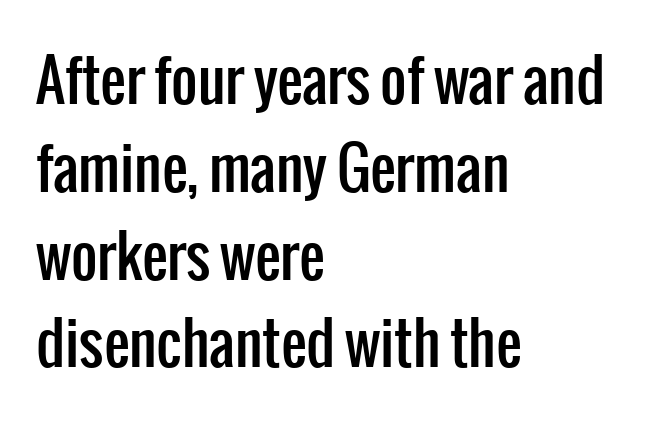
The image shows 57 px condensed sans-serif type, upright; set left-aligned, normal line spacing (1.54x), normal letter spacing, not underlined; low stroke contrast and a medium x-height.
